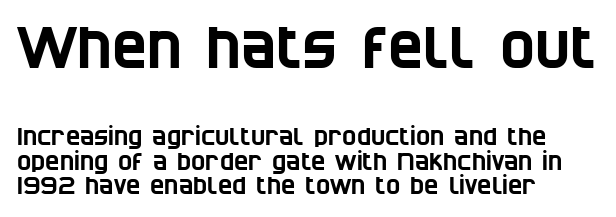
The image shows 59 px condensed sans-serif type; set left-aligned, tight line spacing (1.02x), normal letter spacing, not underlined; the first (top) block is 2.46x larger; low stroke contrast and a large x-height.
